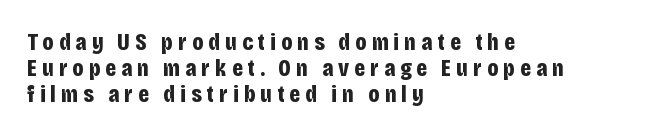
Q: Is the text bold? A: Yes.
Q: Is the text italic (slanted)? A: No, it is upright.
Q: Is the text underlined? A: No.
Q: How is the paragraph aligned? A: Left-aligned.
Q: Is the spacing between letters normal or unusually wide? A: Unusually wide.
Q: Is the spacing between lines tight, normal or loose? A: Tight.
